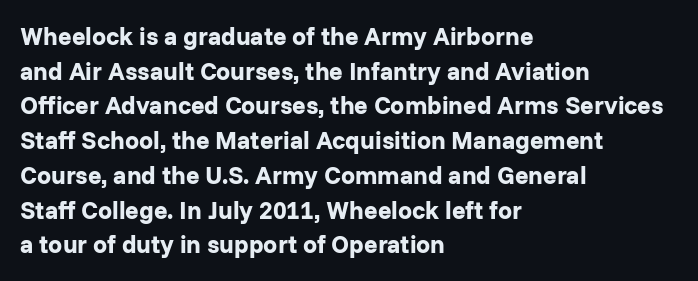
The image shows 25 px bold type, upright; set left-aligned, normal line spacing (1.39x), normal letter spacing, not underlined.
